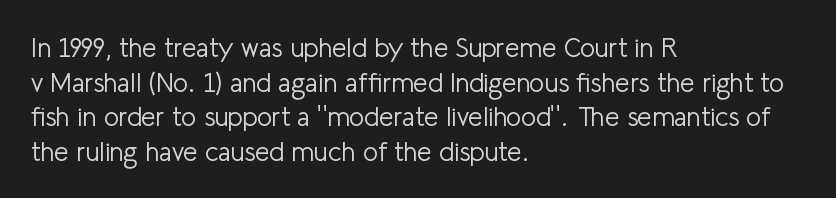
The image shows 26 px text type, upright; set left-aligned, normal line spacing (1.33x), normal letter spacing, not underlined.
